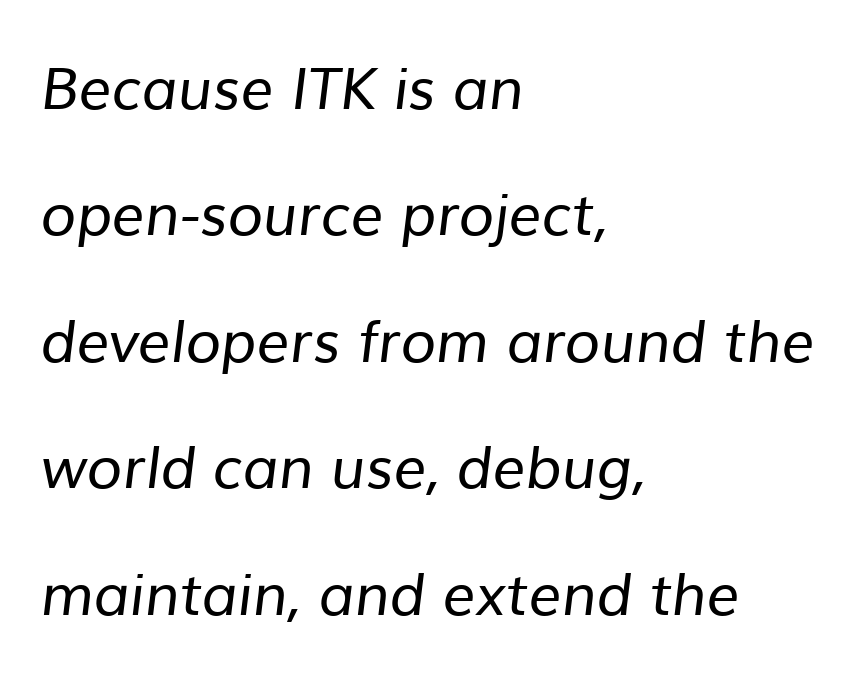
Standard letterfit; no display-style spreading of the glyphs. The typesetter chose a ragged-right arrangement here. Weight: in the light-to-regular range. You could fit nearly another row in the gap between these rows. A bare baseline throughout the passage.
